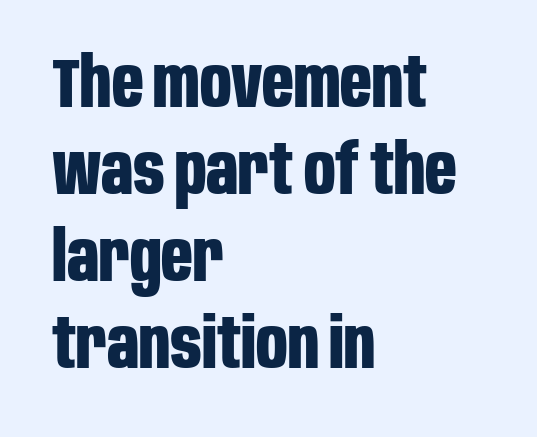
Q: Is the text bold? A: Yes.
Q: Is the text italic (slanted)? A: No, it is upright.
Q: Is the typeface a serif or a sans-serif typeface? A: Sans-serif.
Q: Is the text underlined? A: No.
Q: How is the paragraph aligned? A: Left-aligned.
Q: Is the spacing between letters normal or unusually wide? A: Normal.
Q: Is the spacing between lines tight, normal or loose? A: Normal.
Q: Width (condensed, normal, or wide)? A: Condensed.
Q: Stroke contrast? A: Low.
Q: x-height? A: Large.
Q: Monospaced? A: No.
